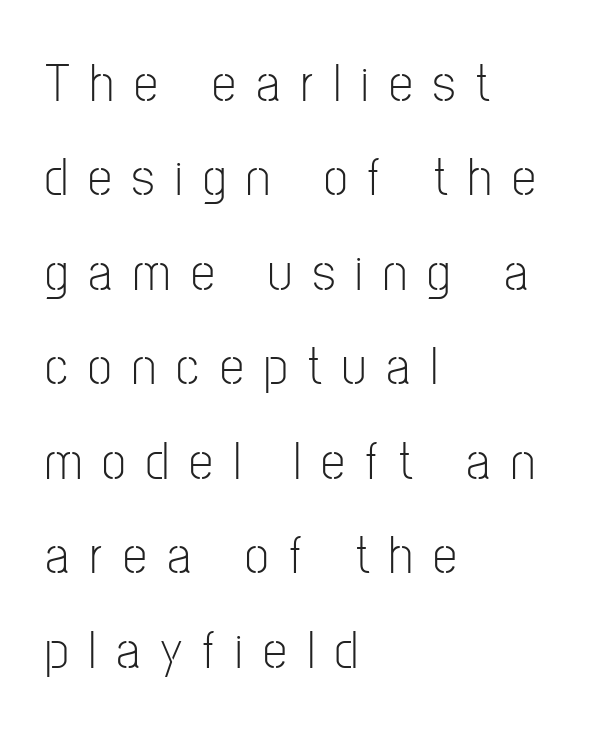
Q: Is the text bold? A: No.
Q: Is the text italic (slanted)? A: No, it is upright.
Q: Is the typeface a serif or a sans-serif typeface? A: Sans-serif.
Q: Is the text underlined? A: No.
Q: How is the paragraph aligned? A: Left-aligned.
Q: Is the spacing between letters normal or unusually wide? A: Unusually wide.
Q: Width (condensed, normal, or wide)? A: Condensed.
Q: Stroke contrast? A: Low.
Q: x-height? A: Medium.
Q: Monospaced? A: No.
